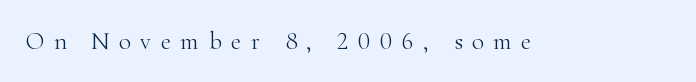
Heft: none added — not bold. Lines of text with bare space underneath. Upright lettering throughout. Here the glyphs are tracked loosely, breaking word shapes into spaced letters.
